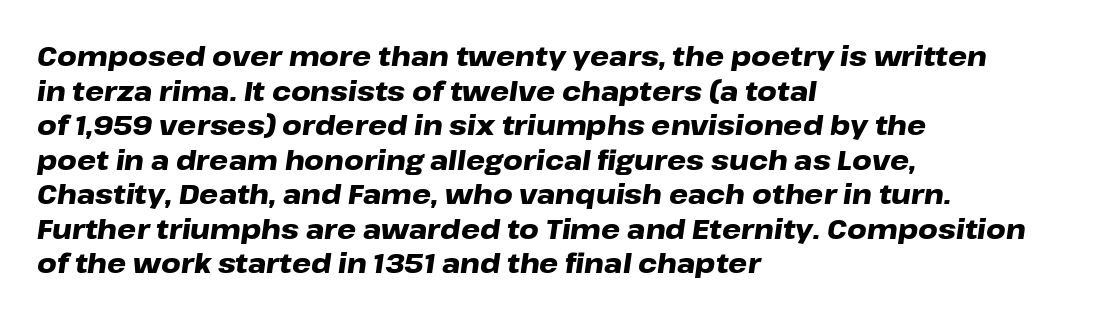
Q: Is the text bold? A: Yes.
Q: Is the text italic (slanted)? A: Yes, it leans right by about 8 degrees.
Q: Is the text underlined? A: No.
Q: How is the paragraph aligned? A: Left-aligned.
Q: Is the spacing between letters normal or unusually wide? A: Normal.
Q: Is the spacing between lines tight, normal or loose? A: Normal.
